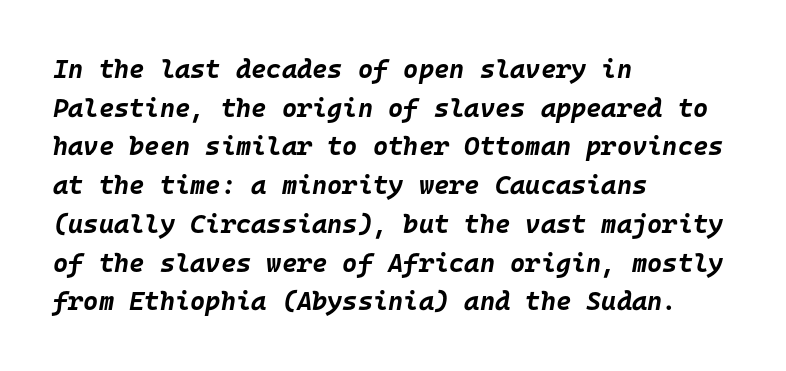
Q: Is the text bold? A: Yes.
Q: Is the text italic (slanted)? A: Yes, it leans right by about 10 degrees.
Q: Is the text underlined? A: No.
Q: How is the paragraph aligned? A: Left-aligned.
Q: Is the spacing between letters normal or unusually wide? A: Normal.
Q: Is the spacing between lines tight, normal or loose? A: Normal.
